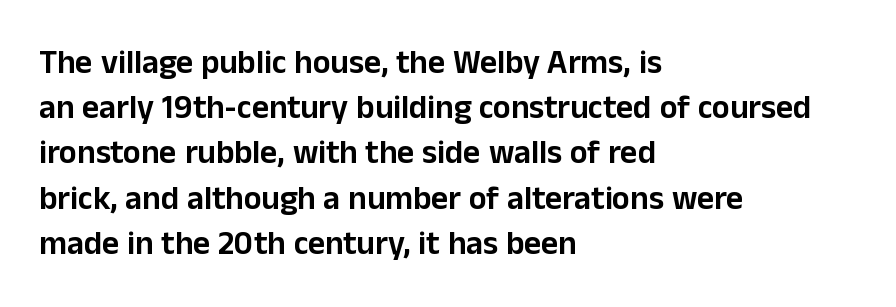
Q: Is the text italic (slanted)? A: No, it is upright.
Q: Is the typeface a serif or a sans-serif typeface? A: Sans-serif.
Q: Is the text underlined? A: No.
Q: How is the paragraph aligned? A: Left-aligned.
Q: Is the spacing between letters normal or unusually wide? A: Normal.
Q: Is the spacing between lines tight, normal or loose? A: Normal.
Q: Width (condensed, normal, or wide)? A: Normal.
Q: Stroke contrast? A: Low.
Q: x-height? A: Medium.
Q: Monospaced? A: No.
